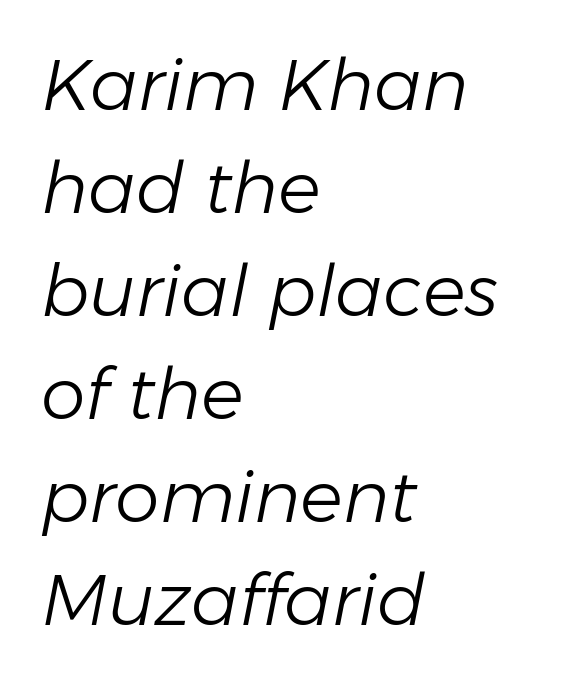
The image shows 71 px light type, italic (leaning right); set left-aligned, normal line spacing (1.45x), normal letter spacing, not underlined; low stroke contrast and a medium x-height.
